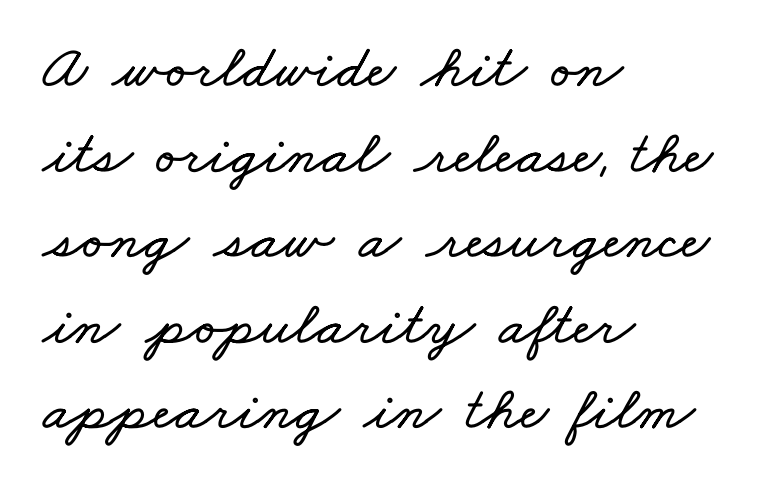
{"width": "wide", "stroke_contrast": "low", "x_height": "small", "monospaced": "no", "underline": "no", "align": "left", "line_spacing": "normal", "line_spacing_ratio": 1.38, "letter_spacing": "normal", "letter_spacing_em": 0.0, "glyph_px": 62}
